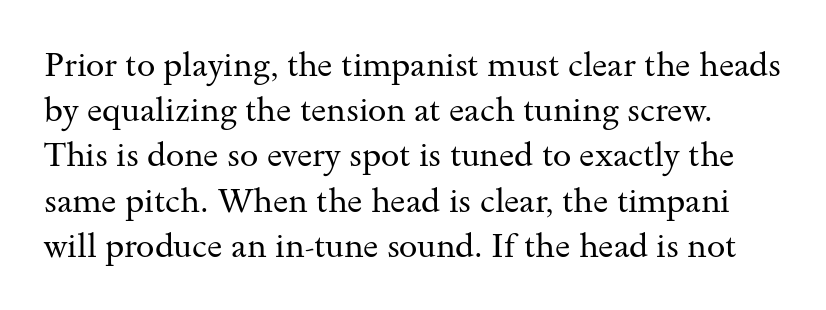
The image shows 33 px regular-weight, wide serif type, upright; set normal line spacing (1.37x), normal letter spacing, not underlined; medium stroke contrast and a small x-height.
